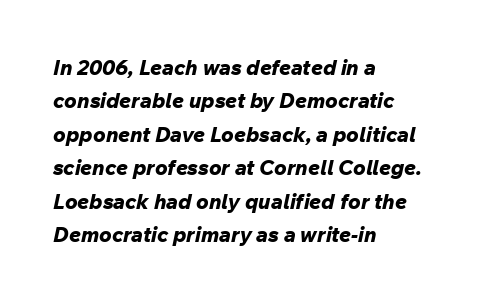
The image shows 21 px bold type, italic (leaning right); set left-aligned, normal line spacing (1.59x), normal letter spacing, not underlined.
